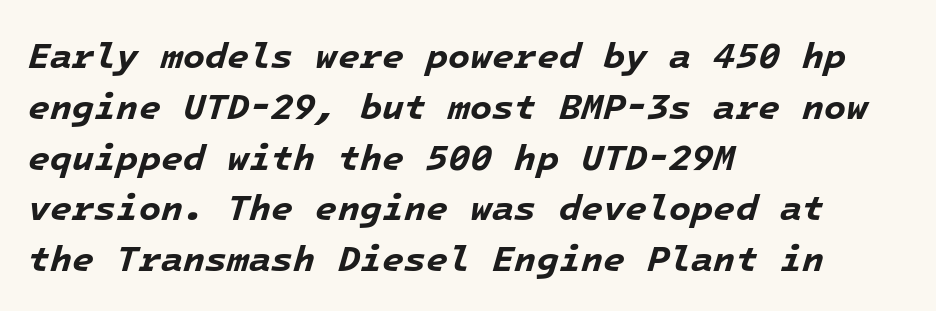
Q: Is the text bold? A: Yes.
Q: Is the text italic (slanted)? A: Yes, it leans right by about 16 degrees.
Q: Is the text underlined? A: No.
Q: How is the paragraph aligned? A: Left-aligned.
Q: Is the spacing between letters normal or unusually wide? A: Normal.
Q: Is the spacing between lines tight, normal or loose? A: Normal.
Q: Width (condensed, normal, or wide)? A: Normal.
Q: Stroke contrast? A: Low.
Q: x-height? A: Medium.
Q: Monospaced? A: Yes.
